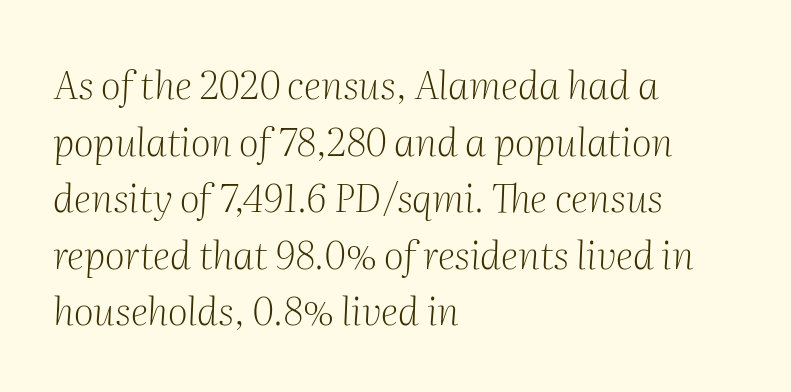
The image shows 39 px light serif type, italic (leaning right); set left-aligned, normal line spacing (1.45x), normal letter spacing, not underlined; medium stroke contrast and a medium x-height.
